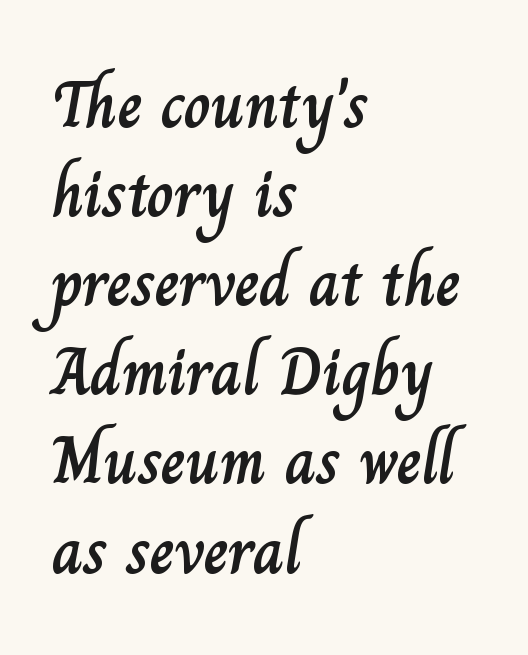
Look at the tracking — it's just the regular setting, nothing added. Is this a fixed-width face? No — the glyphs have proportional, varying widths. A clean baseline with only descenders dipping below it.
